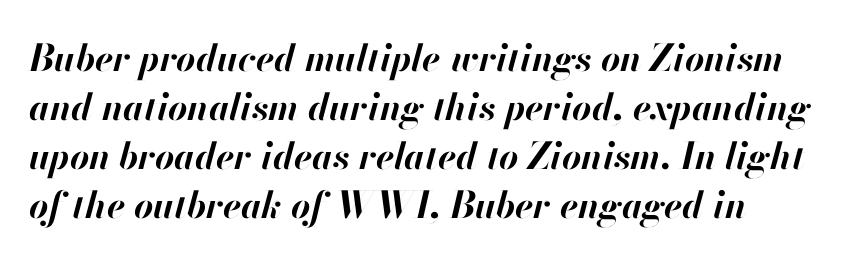
The image shows 37 px bold type, italic (leaning right); set normal line spacing (1.32x), normal letter spacing, not underlined; high stroke contrast and a small x-height.
